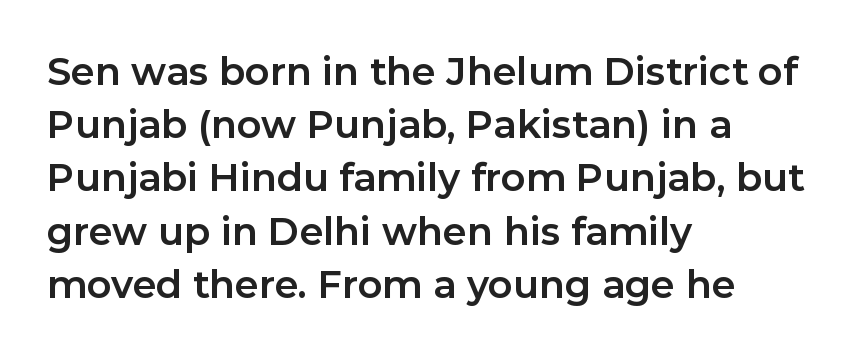
Look at the stroke-to-counter ratio: heavy, a bold. You can tell from the bare stems that sans-serif type was used. Horizontal bands of white between lines are of average thickness. You could call the tracking neutral — neither tight nor loose.
